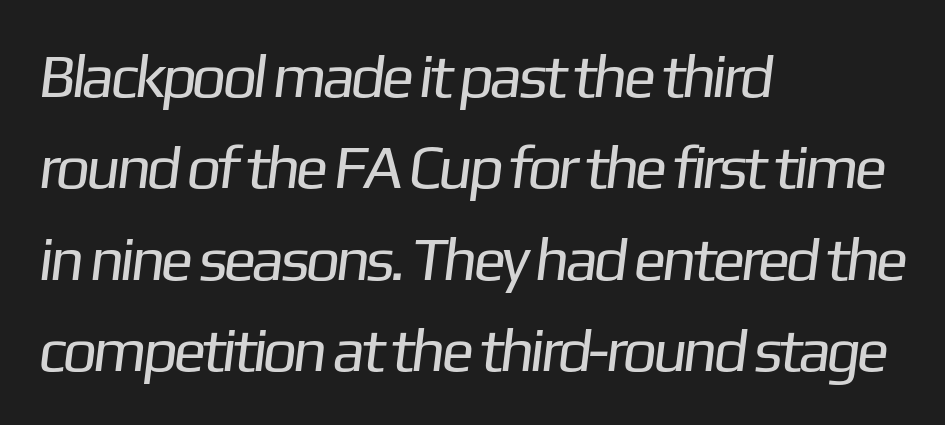
Q: Is the text bold? A: No.
Q: Is the typeface a serif or a sans-serif typeface? A: Sans-serif.
Q: Is the text underlined? A: No.
Q: How is the paragraph aligned? A: Left-aligned.
Q: Is the spacing between letters normal or unusually wide? A: Normal.
Q: Is the spacing between lines tight, normal or loose? A: Normal.
Q: Width (condensed, normal, or wide)? A: Normal.
Q: Stroke contrast? A: Low.
Q: x-height? A: Medium.
Q: Monospaced? A: No.
